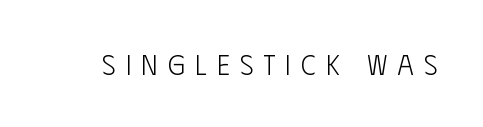
{"serif": "no", "italic": "no", "bold": "no", "weight": "light", "width": "condensed", "stroke_contrast": "low", "x_height": "large", "monospaced": "no", "underline": "no", "letter_spacing": "wide", "letter_spacing_em": 0.36, "glyph_px": 28}
